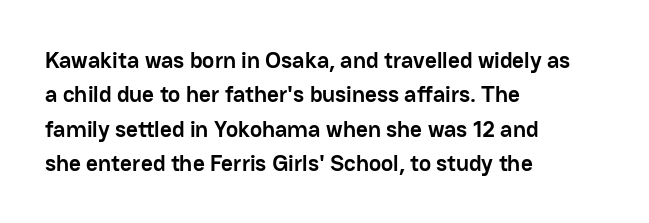
The image shows 23 px bold type, upright; set left-aligned, normal line spacing (1.49x), normal letter spacing, not underlined.
